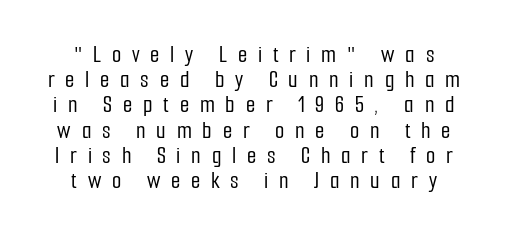
Unlike italic type, these characters show no tilt at all. The lines are packed closely together with very little leading. Display-style spreading of the glyphs; the letterfit is very open. Type without underlining.
